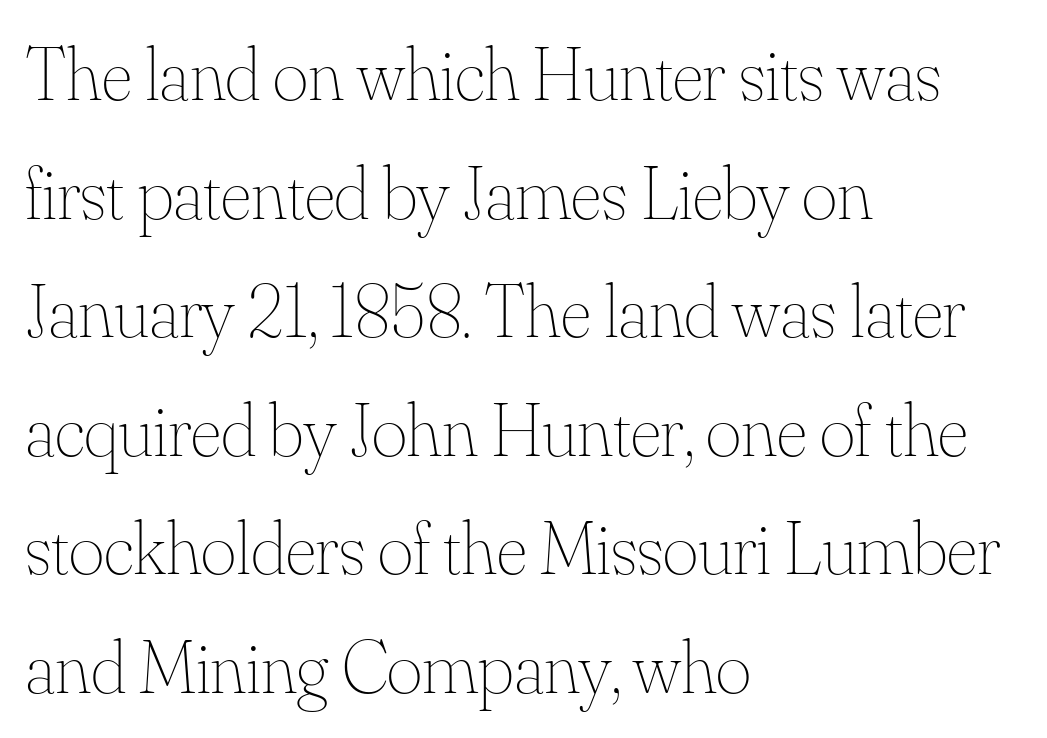
Q: Is the text bold? A: No.
Q: Is the text italic (slanted)? A: No, it is upright.
Q: Is the text underlined? A: No.
Q: How is the paragraph aligned? A: Left-aligned.
Q: Is the spacing between letters normal or unusually wide? A: Normal.
Q: Is the spacing between lines tight, normal or loose? A: Normal.
Q: Width (condensed, normal, or wide)? A: Normal.
Q: Stroke contrast? A: Medium.
Q: x-height? A: Small.
Q: Monospaced? A: No.
